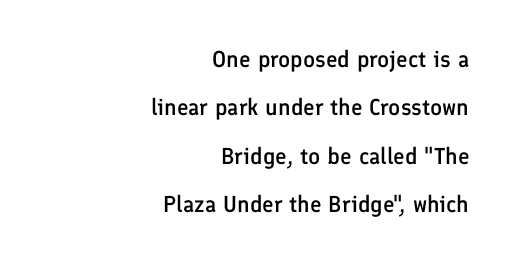
The image shows 23 px text type, upright; set right-aligned, loose line spacing (2.1x), normal letter spacing, not underlined.
